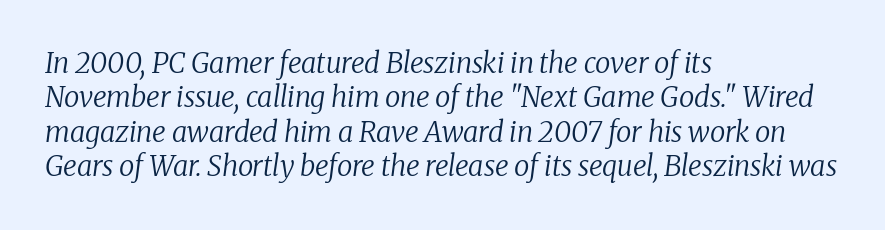
Inter-character spacing is left at the font's built-in metrics. Horizontal alignment here is leftward, the default for most running prose. Summary of weight: not heavy and not bold. Type style note: has serifs. The font's italic variant was chosen for this text.
